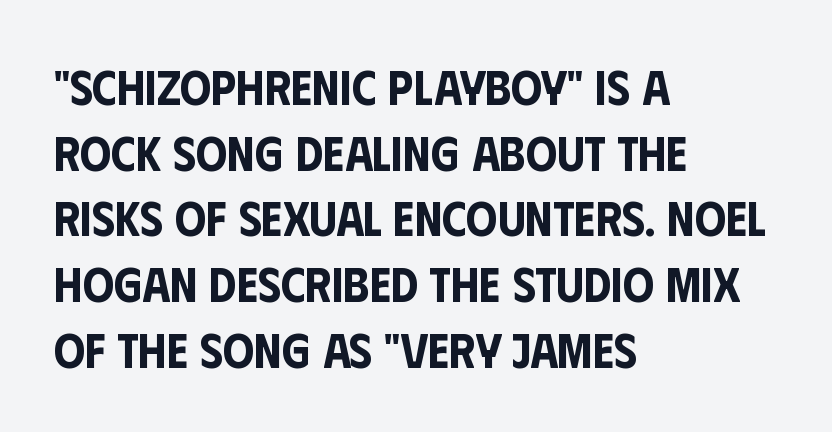
Q: Is the text italic (slanted)? A: No, it is upright.
Q: Is the typeface a serif or a sans-serif typeface? A: Sans-serif.
Q: Is the text underlined? A: No.
Q: How is the paragraph aligned? A: Left-aligned.
Q: Is the spacing between letters normal or unusually wide? A: Normal.
Q: Is the spacing between lines tight, normal or loose? A: Normal.
Q: Width (condensed, normal, or wide)? A: Condensed.
Q: Stroke contrast? A: Low.
Q: x-height? A: Large.
Q: Monospaced? A: No.
